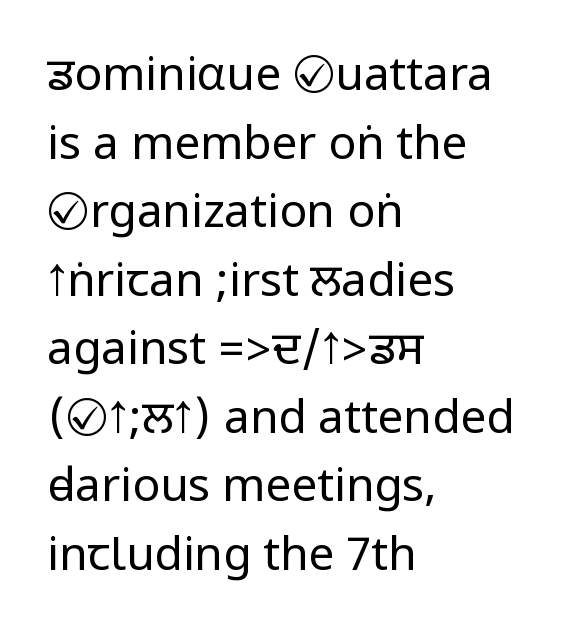
Letters have the restrained weight of plain body copy at most. The lettering stays uniformly vertical, giving the passage a roman look. If you drew a ruler down the left edge, every line would touch it. Serif or sans? Sans — the stroke terminals are bare. Honestly, the row spacing looks completely unremarkable. Tracking value appears to be zero — textbook default spacing.
